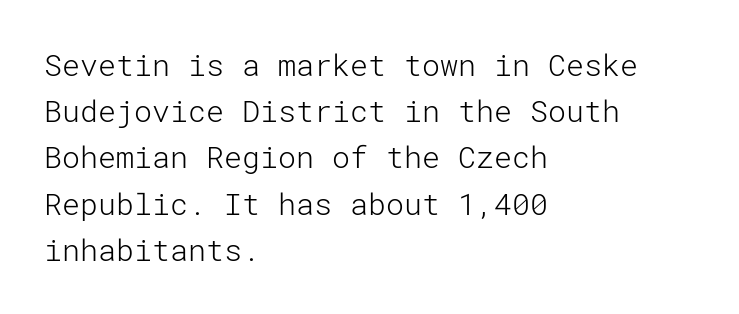
The letters stand straight up with perfectly vertical stems. The space directly below the letters is spotless. Successive baselines arrive at the customary interval. The rendering keeps characters at their native spacing. This rendering employs a face without finishing strokes, i.e., a sans-serif. The ragged edge is on the right, which tells us the setting is flush left.
